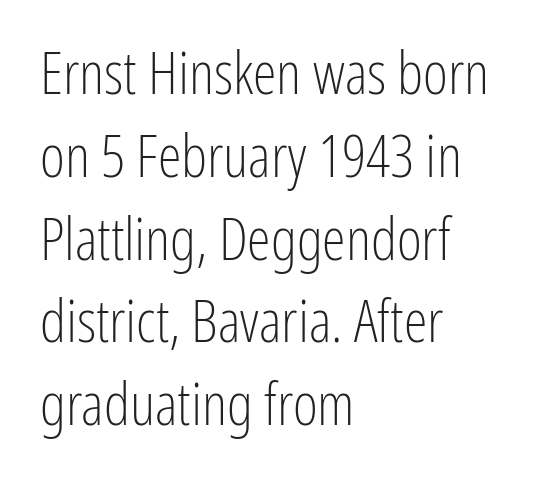
{"serif": "no", "italic": "no", "bold": "no", "weight": "light", "width": "condensed", "stroke_contrast": "low", "x_height": "medium", "monospaced": "no", "underline": "no", "align": "left", "line_spacing": "normal", "line_spacing_ratio": 1.38, "letter_spacing": "normal", "letter_spacing_em": 0.0, "glyph_px": 60}
